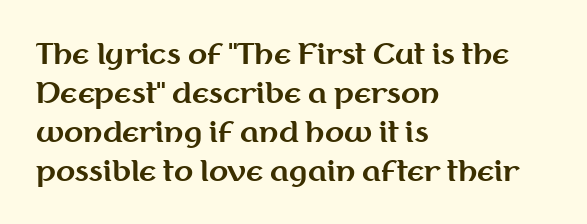
{"serif": "no", "italic": "no", "bold": "yes", "weight": "bold", "width": "normal", "stroke_contrast": "medium", "x_height": "medium", "monospaced": "no", "underline": "no", "align": "left", "line_spacing": "normal", "line_spacing_ratio": 1.39, "letter_spacing": "normal", "letter_spacing_em": 0.0, "glyph_px": 28}
